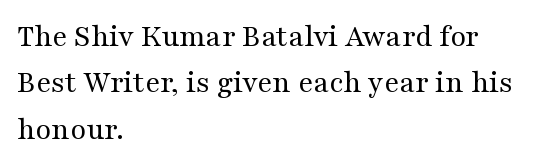
{"serif": "yes", "italic": "no", "bold": "no", "weight": "regular", "width": "wide", "stroke_contrast": "medium", "x_height": "medium", "monospaced": "no", "underline": "no", "align": "left", "line_spacing": "normal", "line_spacing_ratio": 1.45, "letter_spacing": "normal", "letter_spacing_em": 0.0, "glyph_px": 32}
